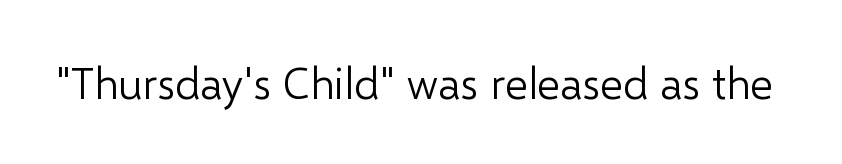
The image shows 44 px light sans-serif type, upright; set normal letter spacing, not underlined; low stroke contrast and a medium x-height.
